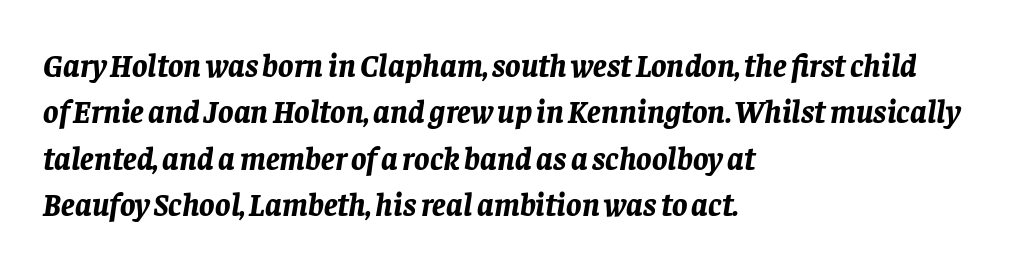
Q: Is the text bold? A: Yes.
Q: Is the text italic (slanted)? A: Yes, it leans right by about 8 degrees.
Q: Is the text underlined? A: No.
Q: How is the paragraph aligned? A: Left-aligned.
Q: Is the spacing between letters normal or unusually wide? A: Normal.
Q: Is the spacing between lines tight, normal or loose? A: Normal.
Q: Width (condensed, normal, or wide)? A: Normal.
Q: Stroke contrast? A: Low.
Q: x-height? A: Large.
Q: Monospaced? A: No.
